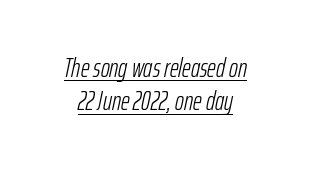
Students, observe the line beneath the letters — that is underlining. There is no visible air inserted between adjacent glyphs. Italic? Definitely — the glyphs are oblique. Bold? No — there's no thickening of the strokes.
